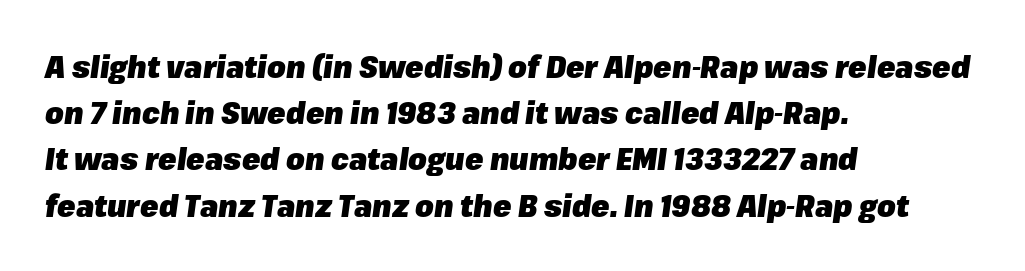
{"italic": "yes", "lean": "right", "slant_degrees": 8, "bold": "yes", "weight": "heavy", "width": "normal", "stroke_contrast": "low", "x_height": "medium", "monospaced": "no", "underline": "no", "align": "left", "line_spacing": "normal", "line_spacing_ratio": 1.54, "letter_spacing": "normal", "letter_spacing_em": 0.0, "glyph_px": 30}
